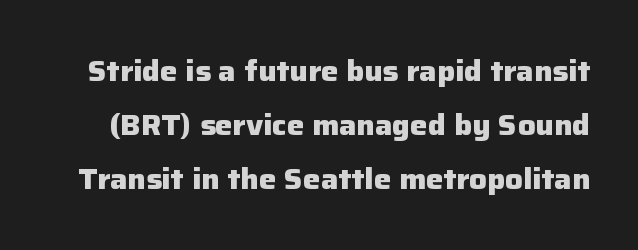
Underlining? Definitely not there. This is roman type, the default non-slanted kind. The passage shown is typed in a proportional face where columns would drift. Words appear dense and cohesive because spacing is normal. Typographic density is high because the face is bold.
